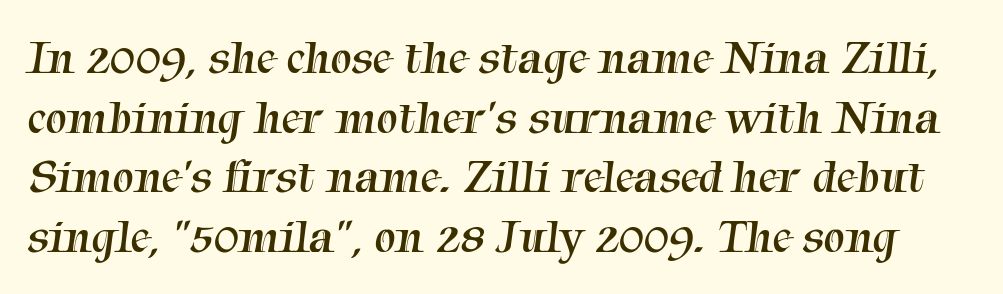
{"serif": "yes", "bold": "no", "weight": "regular", "width": "normal", "stroke_contrast": "medium", "x_height": "medium", "monospaced": "no", "underline": "no", "line_spacing_ratio": 1.24, "letter_spacing": "normal", "letter_spacing_em": 0.0, "glyph_px": 48}
